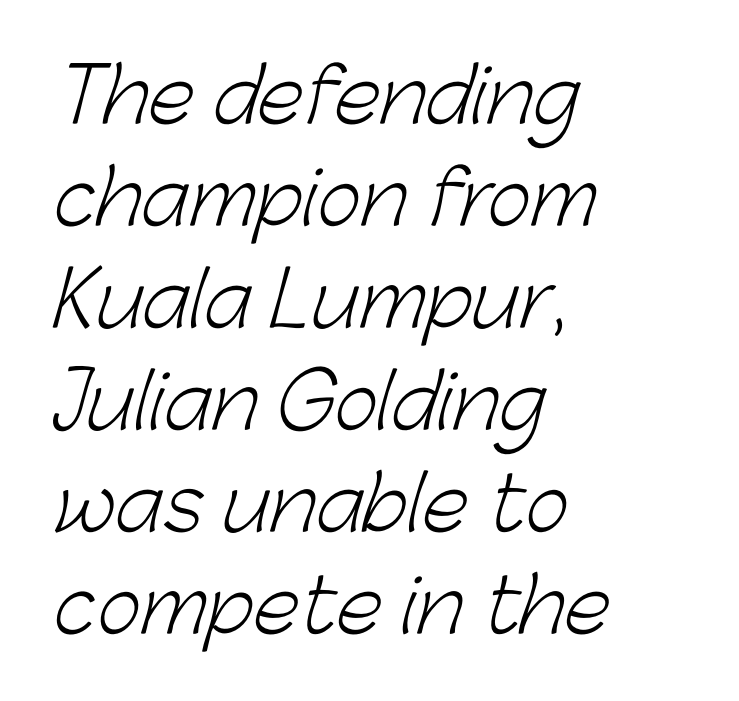
Compared with typical paragraphs, the rows here are spaced about the same. The specimen omits any rule beneath the text block's lines. This rendering leaves character spacing at its baseline value. No letter is thick-stroked: the sample isn't bold.
